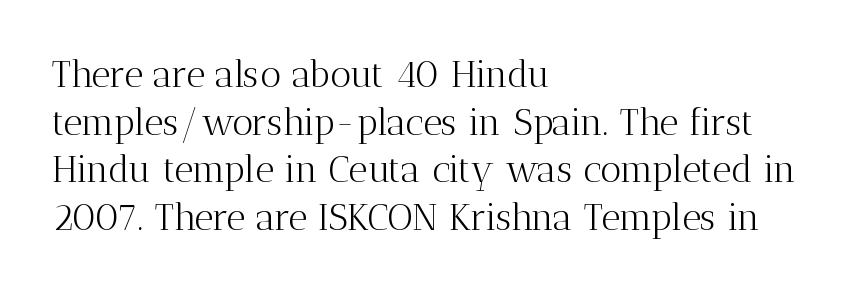
Q: Is the text bold? A: No.
Q: Is the text italic (slanted)? A: No, it is upright.
Q: Is the typeface a serif or a sans-serif typeface? A: Serif.
Q: Is the text underlined? A: No.
Q: How is the paragraph aligned? A: Left-aligned.
Q: Is the spacing between letters normal or unusually wide? A: Normal.
Q: Is the spacing between lines tight, normal or loose? A: Normal.
Q: Width (condensed, normal, or wide)? A: Normal.
Q: Stroke contrast? A: Medium.
Q: x-height? A: Medium.
Q: Monospaced? A: No.
